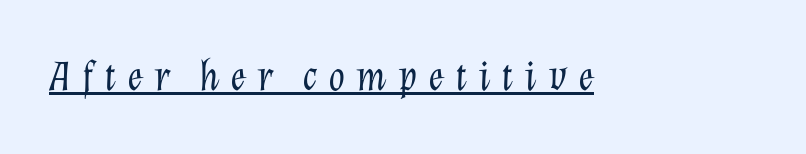
{"italic": "yes", "lean": "right", "slant_degrees": 12, "bold": "no", "weight": "light", "width": "normal", "stroke_contrast": "low", "x_height": "medium", "monospaced": "no", "underline": "yes", "letter_spacing": "wide", "letter_spacing_em": 0.25, "glyph_px": 43}
